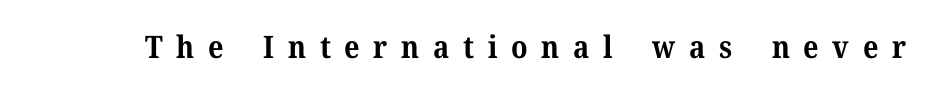
Q: Is the text bold? A: Yes.
Q: Is the text italic (slanted)? A: No, it is upright.
Q: Is the typeface a serif or a sans-serif typeface? A: Serif.
Q: Is the text underlined? A: No.
Q: Is the spacing between letters normal or unusually wide? A: Unusually wide.
Q: Width (condensed, normal, or wide)? A: Normal.
Q: Stroke contrast? A: Medium.
Q: x-height? A: Medium.
Q: Monospaced? A: No.
